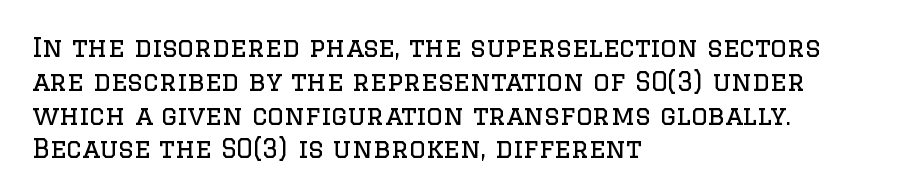
The image shows 26 px text type, upright; set left-aligned, normal line spacing (1.3x), normal letter spacing, not underlined.
